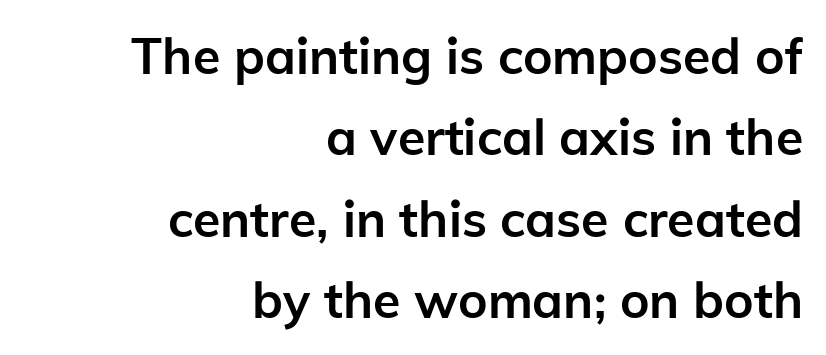
The image shows 50 px semibold sans-serif type, upright; set right-aligned, normal line spacing (1.63x), normal letter spacing, not underlined; low stroke contrast and a medium x-height.
